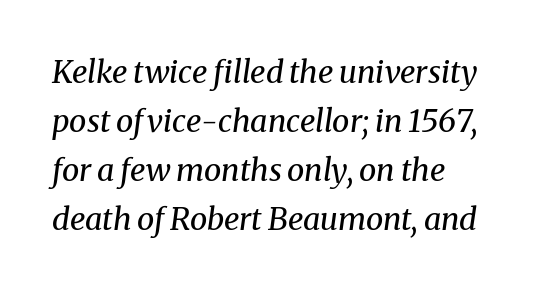
The image shows 31 px regular-weight serif type, italic (leaning right); set left-aligned, normal line spacing (1.58x), normal letter spacing, not underlined; medium stroke contrast and a medium x-height.
